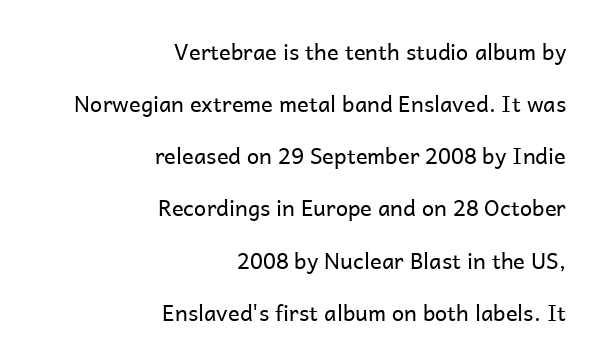
{"italic": "no", "bold": "no", "underline": "no", "align": "right", "line_spacing": "loose", "line_spacing_ratio": 2.37, "letter_spacing": "normal", "letter_spacing_em": 0.0, "glyph_px": 22}
